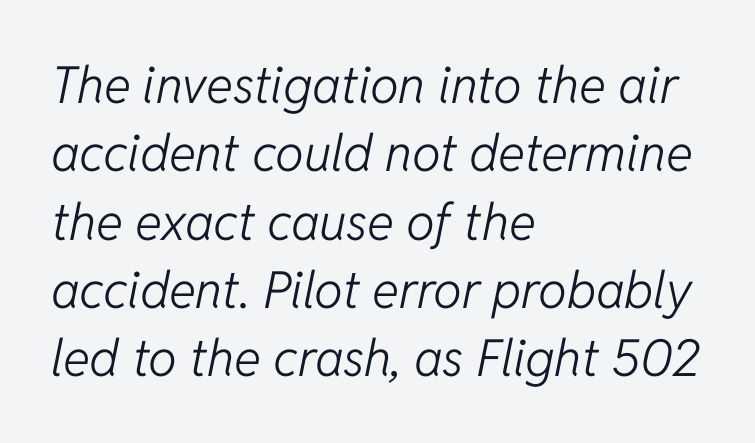
The image shows 51 px light type, italic (leaning right); set left-aligned, normal line spacing (1.34x), normal letter spacing, not underlined; low stroke contrast and a medium x-height.
